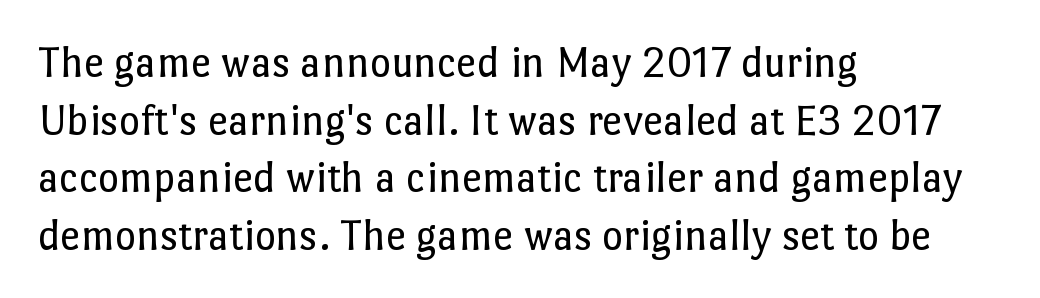
{"italic": "no", "bold": "no", "weight": "regular", "width": "normal", "stroke_contrast": "low", "x_height": "medium", "monospaced": "no", "underline": "no", "align": "left", "line_spacing": "normal", "line_spacing_ratio": 1.28, "letter_spacing": "normal", "letter_spacing_em": 0.0, "glyph_px": 45}
